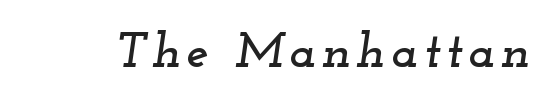
Q: Is the text italic (slanted)? A: Yes, it leans right by about 12 degrees.
Q: Is the typeface a serif or a sans-serif typeface? A: Serif.
Q: Is the text underlined? A: No.
Q: Width (condensed, normal, or wide)? A: Wide.
Q: Stroke contrast? A: Low.
Q: x-height? A: Small.
Q: Monospaced? A: No.
